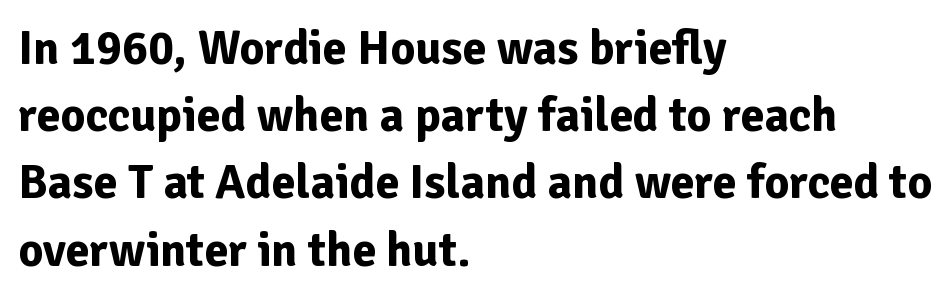
Do the characters align in a grid? No, the font is proportional. Spacing between characters is what you'd get straight out of the box. Strong, thick strokes mark this as bold type. Vertically, the passage feels balanced, rows spaced as you'd expect. Check where the strokes stop: nothing finishes them off — pure sans.
